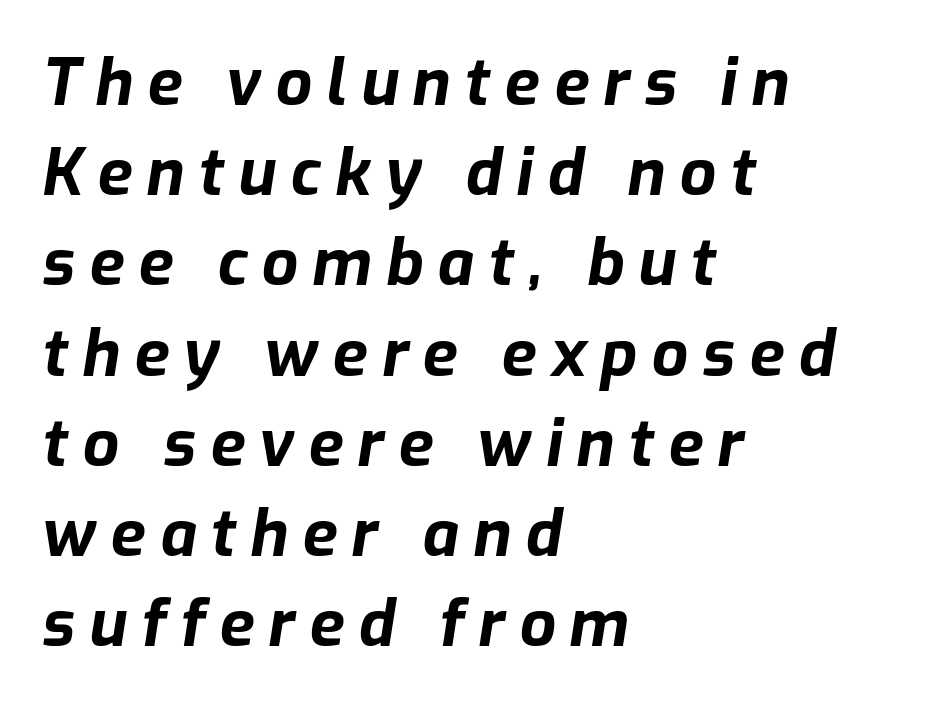
The image shows 64 px bold type, italic (leaning right); set left-aligned, normal line spacing (1.41x), unusually wide letter spacing (+0.22 em), not underlined; low stroke contrast and a medium x-height.
